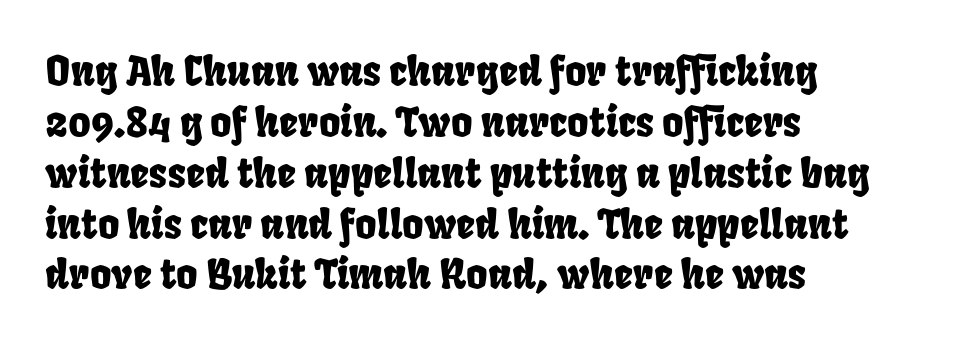
The foot of each line stays bare and open. Do the characters align in a grid? No, the font is proportional. The paragraph has a hard left edge and a soft right edge. Default kerning and tracking; the words read as compact shapes.
